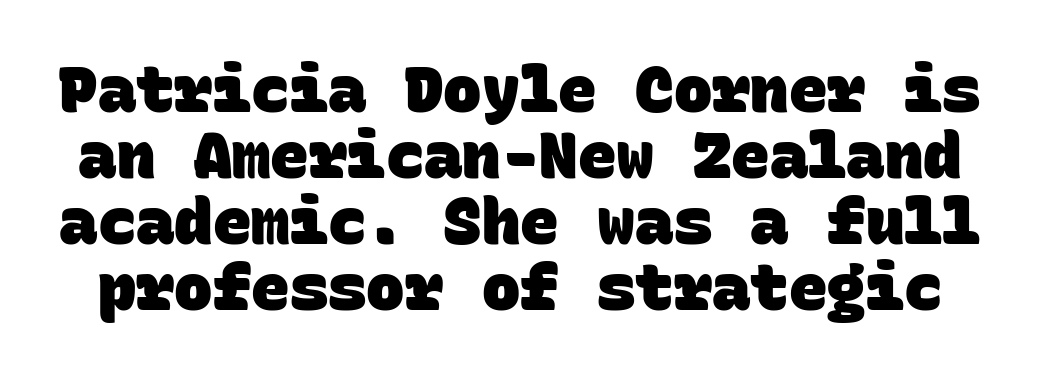
Q: Is the text bold? A: Yes.
Q: Is the typeface a serif or a sans-serif typeface? A: Sans-serif.
Q: Is the text underlined? A: No.
Q: Is the spacing between letters normal or unusually wide? A: Normal.
Q: Is the spacing between lines tight, normal or loose? A: Tight.
Q: Width (condensed, normal, or wide)? A: Normal.
Q: Stroke contrast? A: Low.
Q: x-height? A: Large.
Q: Monospaced? A: Yes.
